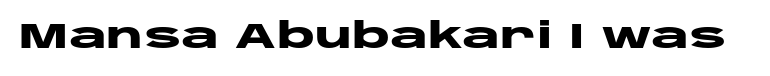
Q: Is the text bold? A: Yes.
Q: Is the text italic (slanted)? A: No, it is upright.
Q: Is the typeface a serif or a sans-serif typeface? A: Sans-serif.
Q: Is the text underlined? A: No.
Q: Is the spacing between letters normal or unusually wide? A: Normal.
Q: Width (condensed, normal, or wide)? A: Wide.
Q: Stroke contrast? A: Low.
Q: x-height? A: Large.
Q: Monospaced? A: No.
